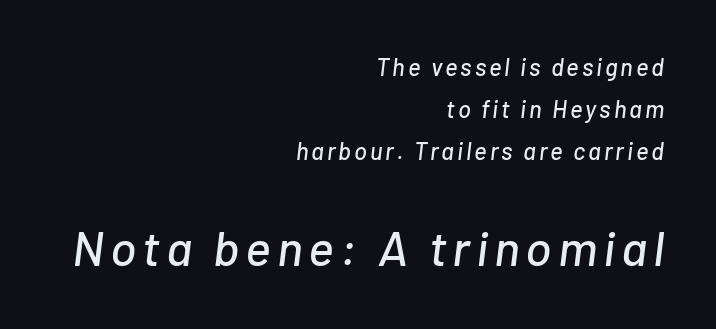
A student would notice the bottom passage is typeset larger than what precedes it. Every row of glyphs terminates at an identical x-position on the right. You could not count columns in this text — the font is proportionally spaced. Quick note: italic. Underlining? Definitely not there.
